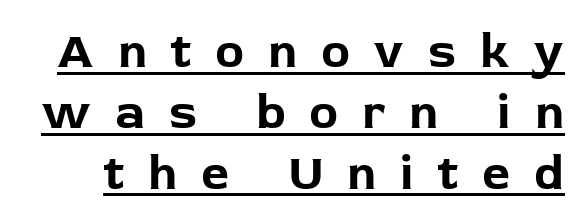
Q: Is the text bold? A: Yes.
Q: Is the text italic (slanted)? A: No, it is upright.
Q: Is the typeface a serif or a sans-serif typeface? A: Sans-serif.
Q: Is the text underlined? A: Yes.
Q: Is the spacing between letters normal or unusually wide? A: Unusually wide.
Q: Width (condensed, normal, or wide)? A: Normal.
Q: Stroke contrast? A: Low.
Q: x-height? A: Medium.
Q: Monospaced? A: No.
